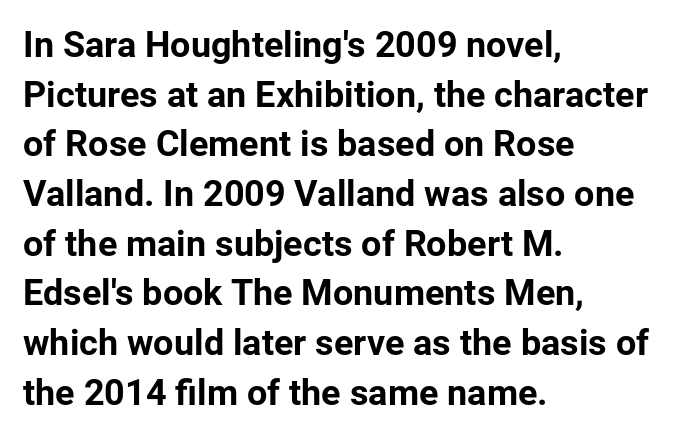
Q: Is the text bold? A: Yes.
Q: Is the text italic (slanted)? A: No, it is upright.
Q: Is the typeface a serif or a sans-serif typeface? A: Sans-serif.
Q: Is the text underlined? A: No.
Q: How is the paragraph aligned? A: Left-aligned.
Q: Is the spacing between letters normal or unusually wide? A: Normal.
Q: Is the spacing between lines tight, normal or loose? A: Normal.
Q: Width (condensed, normal, or wide)? A: Normal.
Q: Stroke contrast? A: Low.
Q: x-height? A: Medium.
Q: Monospaced? A: No.
